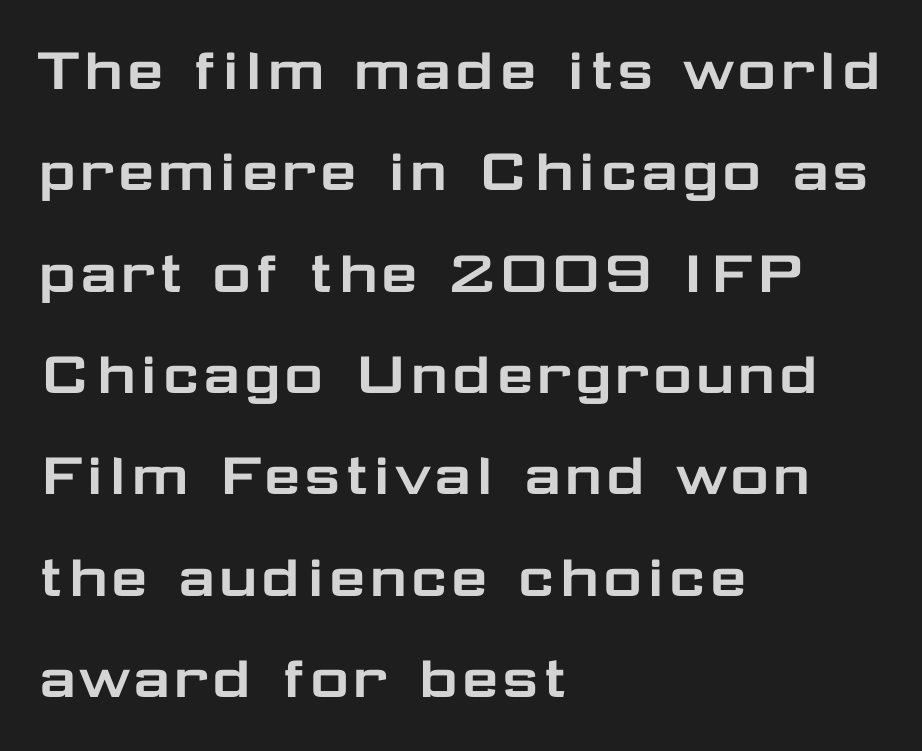
Q: Is the text italic (slanted)? A: No, it is upright.
Q: Is the typeface a serif or a sans-serif typeface? A: Sans-serif.
Q: Is the text underlined? A: No.
Q: How is the paragraph aligned? A: Left-aligned.
Q: Is the spacing between letters normal or unusually wide? A: Normal.
Q: Is the spacing between lines tight, normal or loose? A: Normal.
Q: Width (condensed, normal, or wide)? A: Wide.
Q: Stroke contrast? A: Low.
Q: x-height? A: Medium.
Q: Monospaced? A: No.
